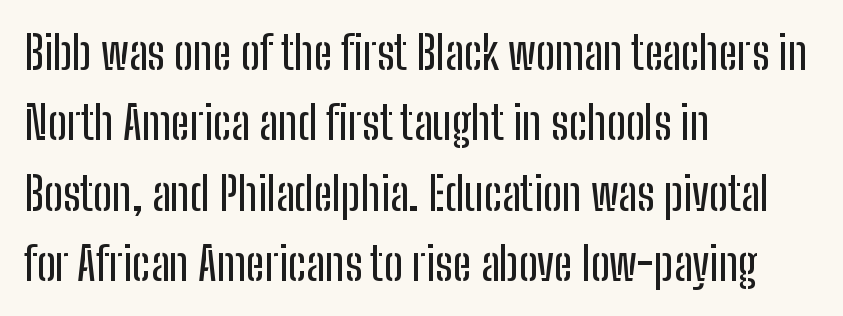
The image shows 46 px condensed sans-serif type, upright; set left-aligned, normal line spacing (1.53x), normal letter spacing, not underlined; low stroke contrast and a medium x-height.
